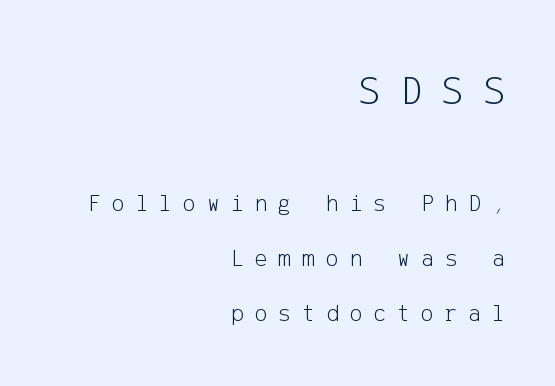
Q: Is the text bold? A: No.
Q: Is the text italic (slanted)? A: No, it is upright.
Q: Is the typeface a serif or a sans-serif typeface? A: Sans-serif.
Q: Is the text underlined? A: No.
Q: How is the paragraph aligned? A: Right-aligned.
Q: Is the spacing between letters normal or unusually wide? A: Unusually wide.
Q: Is the spacing between lines tight, normal or loose? A: Loose.
Q: Which block of text is set in a larger size, the first (top) or the second (bottom)? A: The first (top) one.
Q: Width (condensed, normal, or wide)? A: Normal.
Q: Stroke contrast? A: Low.
Q: x-height? A: Medium.
